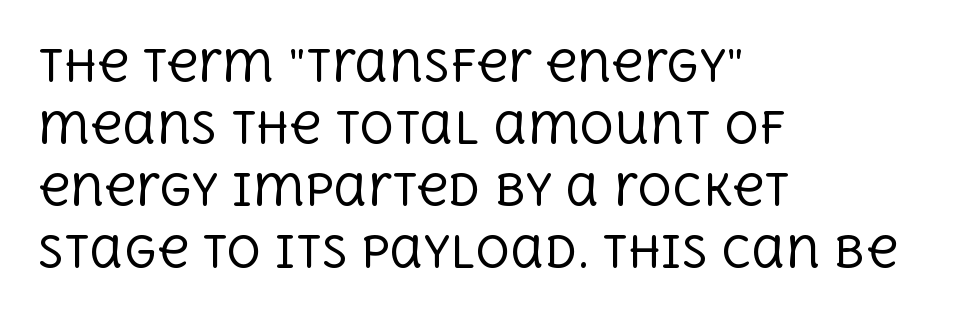
Q: Is the text bold? A: No.
Q: Is the text italic (slanted)? A: No, it is upright.
Q: Is the typeface a serif or a sans-serif typeface? A: Serif.
Q: Is the text underlined? A: No.
Q: How is the paragraph aligned? A: Left-aligned.
Q: Is the spacing between letters normal or unusually wide? A: Normal.
Q: Is the spacing between lines tight, normal or loose? A: Normal.
Q: Width (condensed, normal, or wide)? A: Normal.
Q: x-height? A: Large.
Q: Monospaced? A: No.
